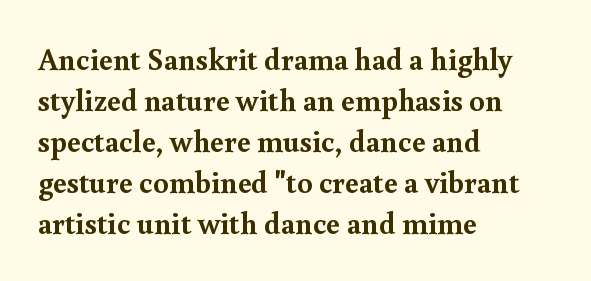
Q: Is the text bold? A: Yes.
Q: Is the text italic (slanted)? A: No, it is upright.
Q: Is the typeface a serif or a sans-serif typeface? A: Serif.
Q: Is the text underlined? A: No.
Q: How is the paragraph aligned? A: Left-aligned.
Q: Is the spacing between letters normal or unusually wide? A: Normal.
Q: Is the spacing between lines tight, normal or loose? A: Normal.
Q: Width (condensed, normal, or wide)? A: Normal.
Q: x-height? A: Small.
Q: Monospaced? A: No.
